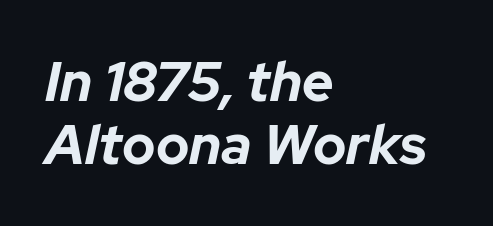
{"italic": "yes", "lean": "right", "slant_degrees": 12, "bold": "yes", "weight": "bold", "width": "normal", "stroke_contrast": "low", "x_height": "medium", "monospaced": "no", "underline": "no", "align": "left", "line_spacing": "tight", "line_spacing_ratio": 1.14, "letter_spacing": "normal", "letter_spacing_em": 0.0, "glyph_px": 55}
